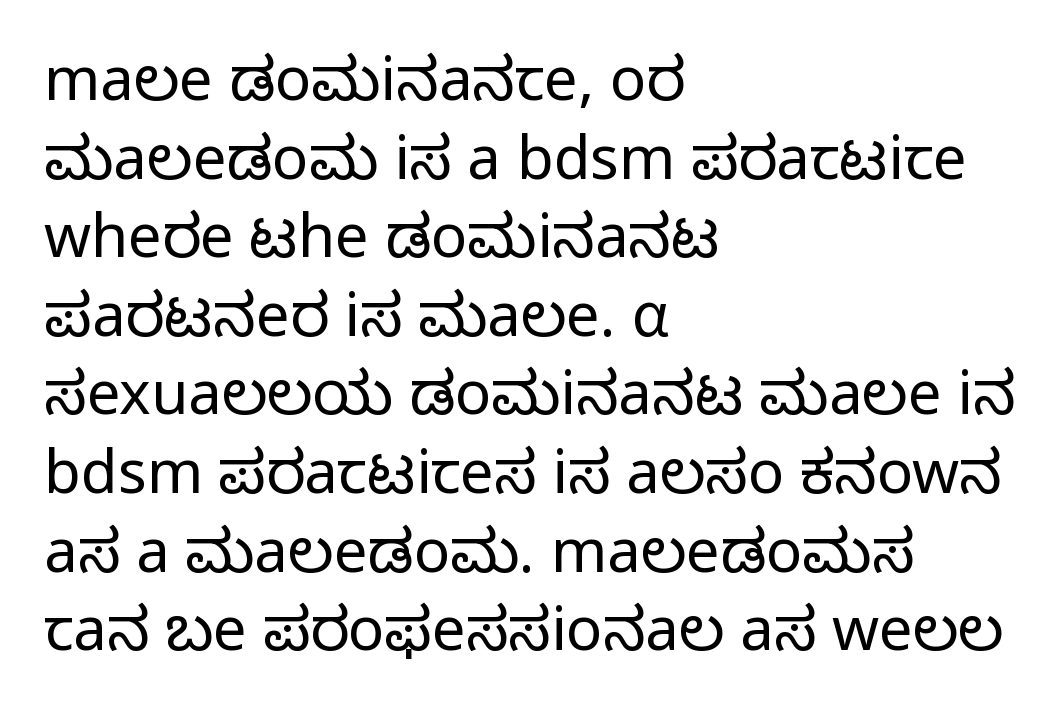
The image shows 60 px regular-weight sans-serif type, upright; set left-aligned, normal line spacing (1.31x), normal letter spacing, not underlined; low stroke contrast and a medium x-height.
